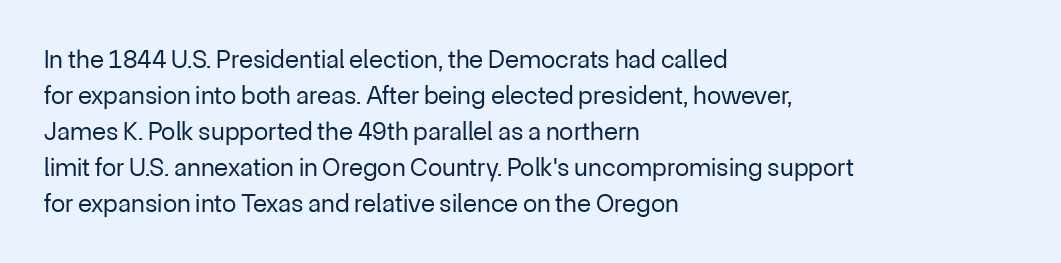
Q: Is the text bold? A: No.
Q: Is the text italic (slanted)? A: No, it is upright.
Q: Is the text underlined? A: No.
Q: How is the paragraph aligned? A: Left-aligned.
Q: Is the spacing between letters normal or unusually wide? A: Normal.
Q: Is the spacing between lines tight, normal or loose? A: Normal.
